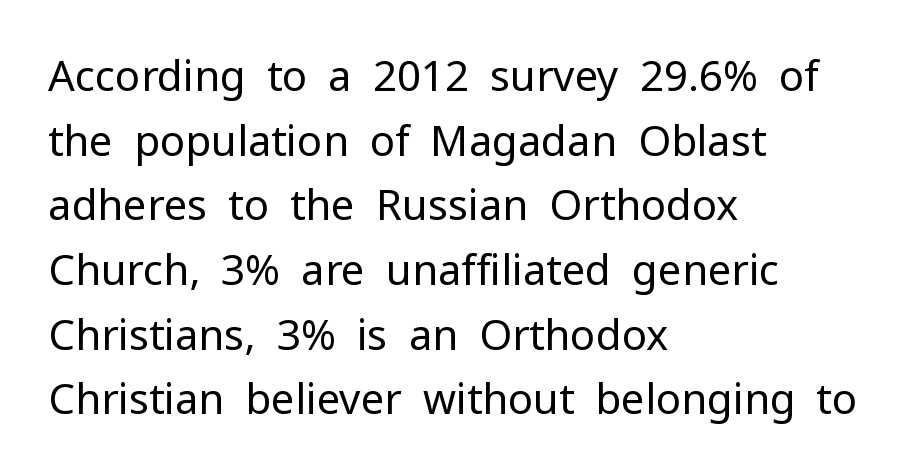
Q: Is the text bold? A: No.
Q: Is the text italic (slanted)? A: No, it is upright.
Q: Is the typeface a serif or a sans-serif typeface? A: Sans-serif.
Q: Is the text underlined? A: No.
Q: How is the paragraph aligned? A: Left-aligned.
Q: Is the spacing between letters normal or unusually wide? A: Normal.
Q: Is the spacing between lines tight, normal or loose? A: Normal.
Q: Width (condensed, normal, or wide)? A: Normal.
Q: Stroke contrast? A: Low.
Q: x-height? A: Medium.
Q: Monospaced? A: No.
